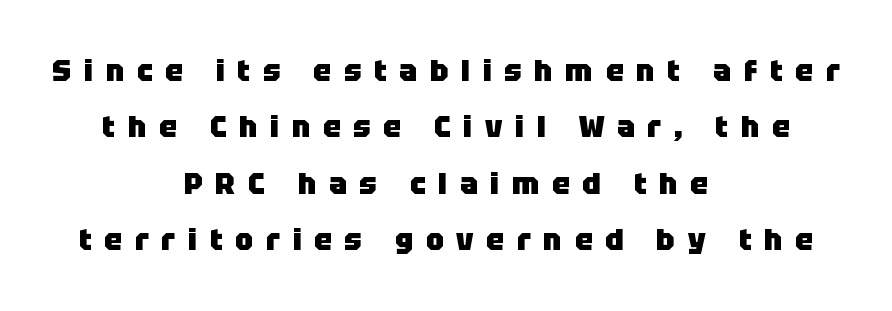
The image shows 30 px heavy sans-serif type, upright; set centered, line spacing 1.88x, unusually wide letter spacing (+0.42 em), not underlined; low stroke contrast and a large x-height.
